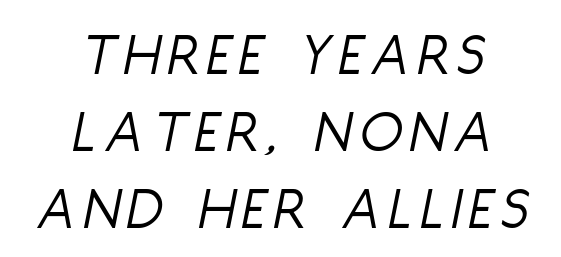
Q: Is the text bold? A: No.
Q: Is the text italic (slanted)? A: Yes, it leans right by about 11 degrees.
Q: Is the text underlined? A: No.
Q: How is the paragraph aligned? A: Centered.
Q: Width (condensed, normal, or wide)? A: Condensed.
Q: Stroke contrast? A: Low.
Q: x-height? A: Large.
Q: Monospaced? A: No.
